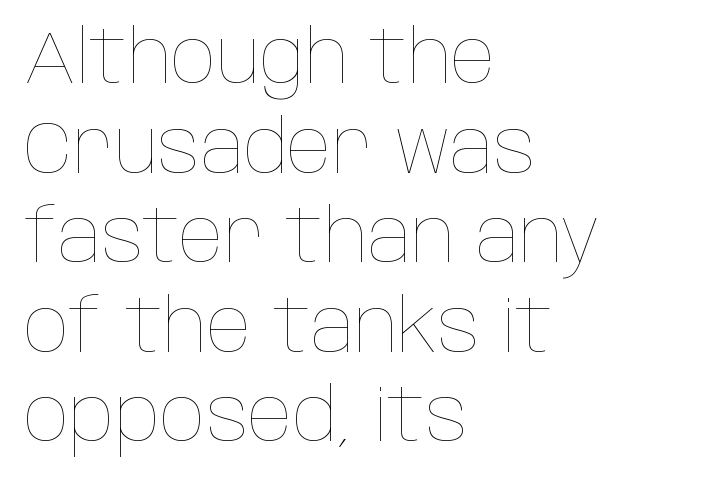
{"italic": "no", "bold": "no", "weight": "thin", "width": "condensed", "stroke_contrast": "low", "x_height": "large", "monospaced": "no", "underline": "no", "align": "left", "line_spacing_ratio": 1.21, "letter_spacing": "normal", "letter_spacing_em": 0.0, "glyph_px": 74}
